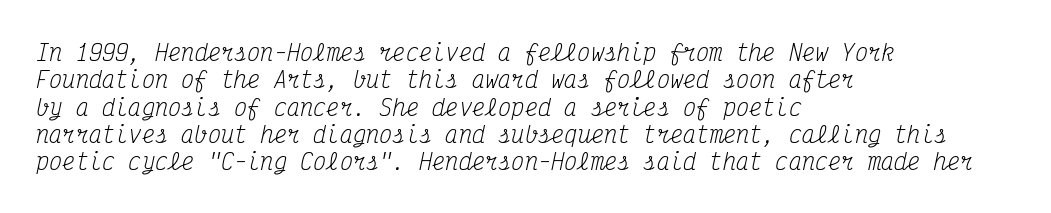
Q: Is the text bold? A: No.
Q: Is the text italic (slanted)? A: Yes, it leans right by about 12 degrees.
Q: Is the text underlined? A: No.
Q: How is the paragraph aligned? A: Left-aligned.
Q: Is the spacing between letters normal or unusually wide? A: Normal.
